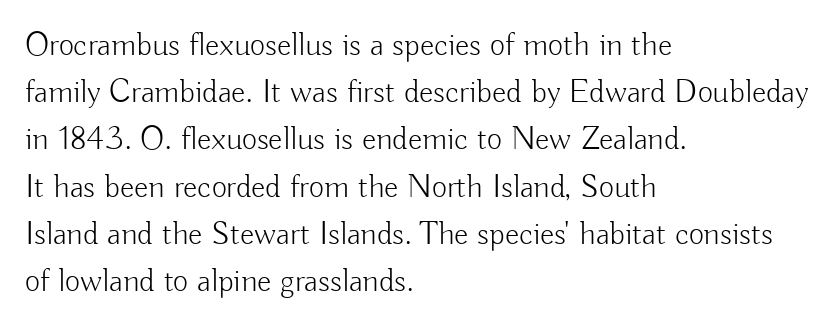
Q: Is the text bold? A: No.
Q: Is the text italic (slanted)? A: No, it is upright.
Q: Is the typeface a serif or a sans-serif typeface? A: Sans-serif.
Q: Is the text underlined? A: No.
Q: How is the paragraph aligned? A: Left-aligned.
Q: Is the spacing between letters normal or unusually wide? A: Normal.
Q: Is the spacing between lines tight, normal or loose? A: Normal.
Q: Width (condensed, normal, or wide)? A: Normal.
Q: Stroke contrast? A: Low.
Q: x-height? A: Small.
Q: Monospaced? A: No.
